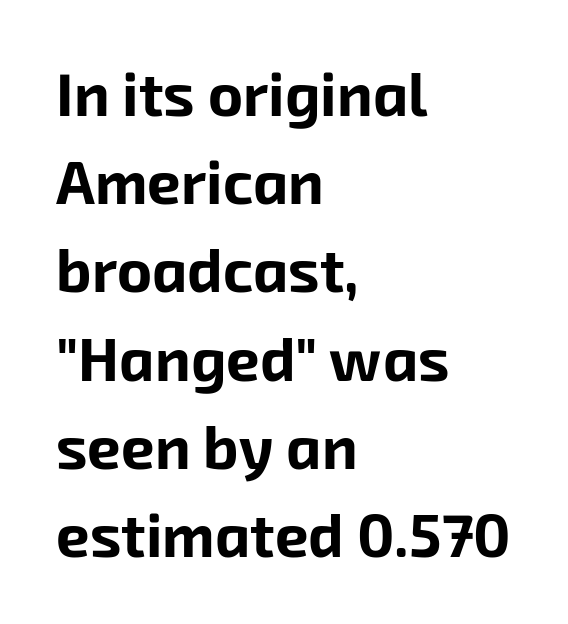
This sample uses plain, unmodified letter spacing. These lines are composed in type without serifs. Plain, unruled lines of type. This sample has the flowing, uneven cadence of proportional lettering. Typographic density is high because the face is bold. The vertical gap from one line to the next is medium.
